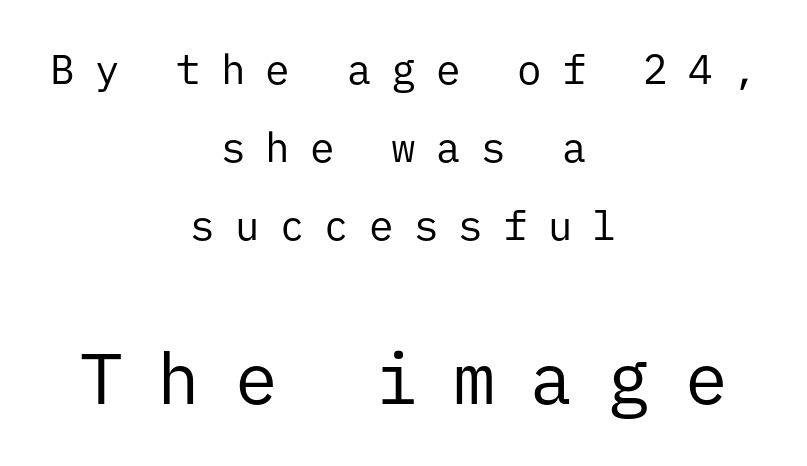
{"serif": "no", "italic": "no", "bold": "no", "weight": "regular", "width": "normal", "stroke_contrast": "low", "x_height": "medium", "monospaced": "yes", "underline": "no", "align": "center", "line_spacing": "loose", "line_spacing_ratio": 1.9, "letter_spacing": "wide", "letter_spacing_em": 0.49, "larger_block": "second", "size_ratio": 1.73, "glyph_px": 71}
